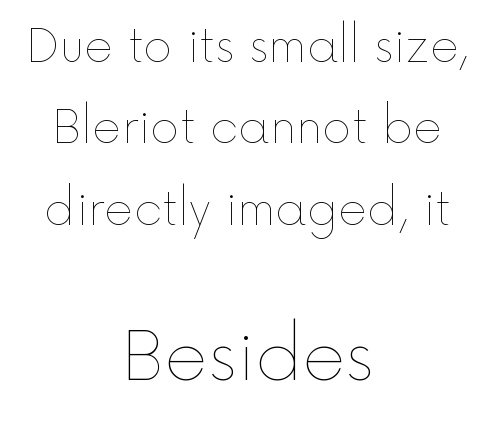
{"italic": "no", "bold": "no", "weight": "thin", "width": "normal", "x_height": "medium", "monospaced": "no", "underline": "no", "align": "center", "line_spacing_ratio": 1.81, "letter_spacing": "normal", "letter_spacing_em": 0.0, "larger_block": "second", "size_ratio": 1.49, "glyph_px": 67}
